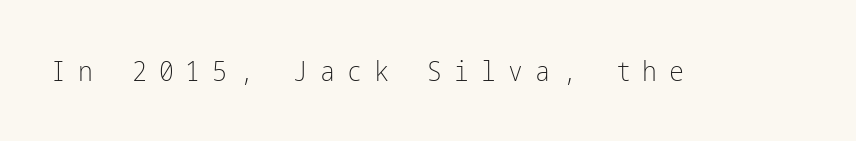
{"serif": "no", "italic": "no", "bold": "no", "weight": "light", "width": "condensed", "stroke_contrast": "low", "x_height": "medium", "underline": "no", "letter_spacing": "wide", "letter_spacing_em": 0.43, "glyph_px": 28}
